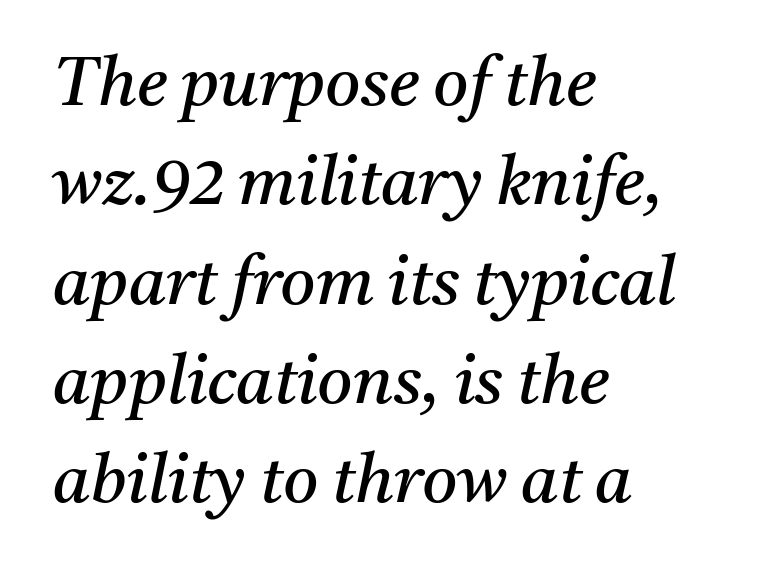
{"serif": "yes", "italic": "yes", "lean": "right", "slant_degrees": 11, "bold": "no", "weight": "regular", "width": "normal", "stroke_contrast": "medium", "x_height": "medium", "monospaced": "no", "underline": "no", "align": "left", "line_spacing": "normal", "line_spacing_ratio": 1.46, "letter_spacing": "normal", "letter_spacing_em": 0.0, "glyph_px": 68}
